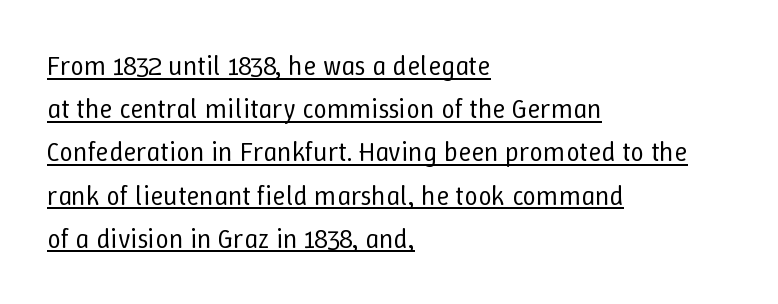
A student would call this left alignment; a typographer would say flush left, rag right. It's the straight-up-and-down kind of type. No heavy texture on the line: the type isn't bold. The vertical gap from one line to the next is medium. The sample's only ornament is a line tracing under the words. The horizontal fit of the characters is conventional and even.
